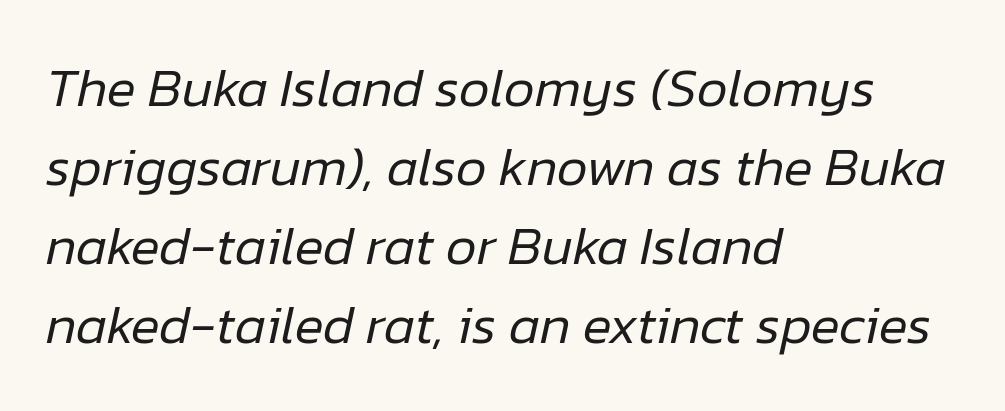
These lines are rendered in a variable-pitch font. Glance below the letters and you will spot only blank space. Vertical stems look standard width or narrower in stroke. In terms of letterspacing, this is plain default setting.
